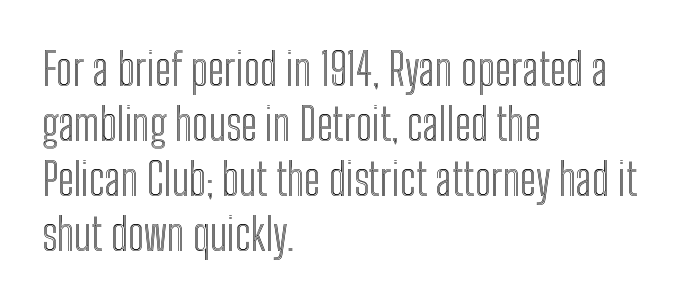
{"italic": "no", "width": "condensed", "x_height": "medium", "monospaced": "no", "underline": "no", "align": "left", "line_spacing": "normal", "line_spacing_ratio": 1.25, "letter_spacing": "normal", "letter_spacing_em": 0.0, "glyph_px": 44}
